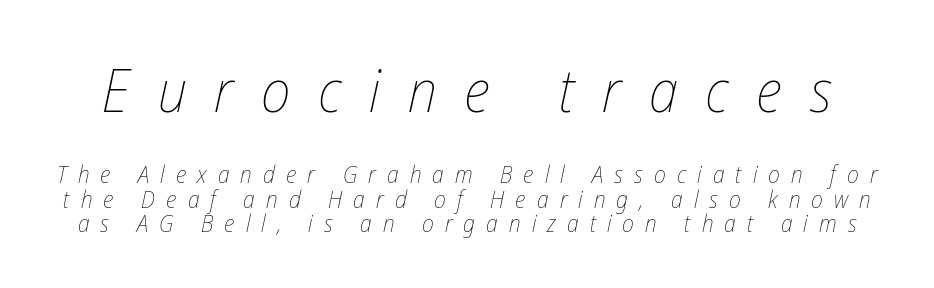
Q: Is the text bold? A: No.
Q: Is the text italic (slanted)? A: Yes, it leans right by about 12 degrees.
Q: Is the text underlined? A: No.
Q: Is the spacing between letters normal or unusually wide? A: Unusually wide.
Q: Is the spacing between lines tight, normal or loose? A: Tight.
Q: Which block of text is set in a larger size, the first (top) or the second (bottom)? A: The first (top) one.
Q: Width (condensed, normal, or wide)? A: Condensed.
Q: Stroke contrast? A: Low.
Q: x-height? A: Medium.
Q: Monospaced? A: No.
